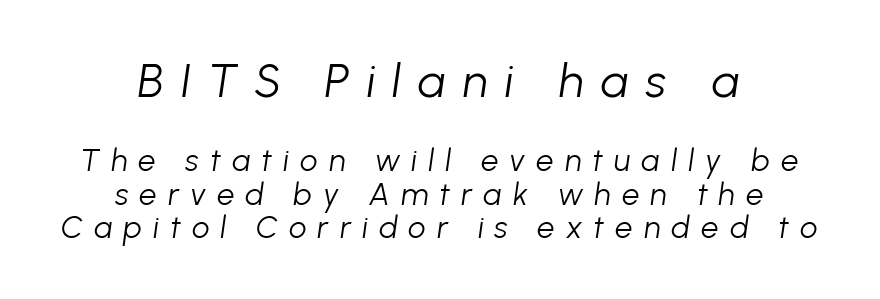
Q: Is the text bold? A: No.
Q: Is the text italic (slanted)? A: Yes, it leans right by about 8 degrees.
Q: Is the text underlined? A: No.
Q: How is the paragraph aligned? A: Centered.
Q: Is the spacing between letters normal or unusually wide? A: Unusually wide.
Q: Is the spacing between lines tight, normal or loose? A: Tight.
Q: Which block of text is set in a larger size, the first (top) or the second (bottom)? A: The first (top) one.
Q: Width (condensed, normal, or wide)? A: Normal.
Q: Stroke contrast? A: Low.
Q: x-height? A: Medium.
Q: Monospaced? A: No.
